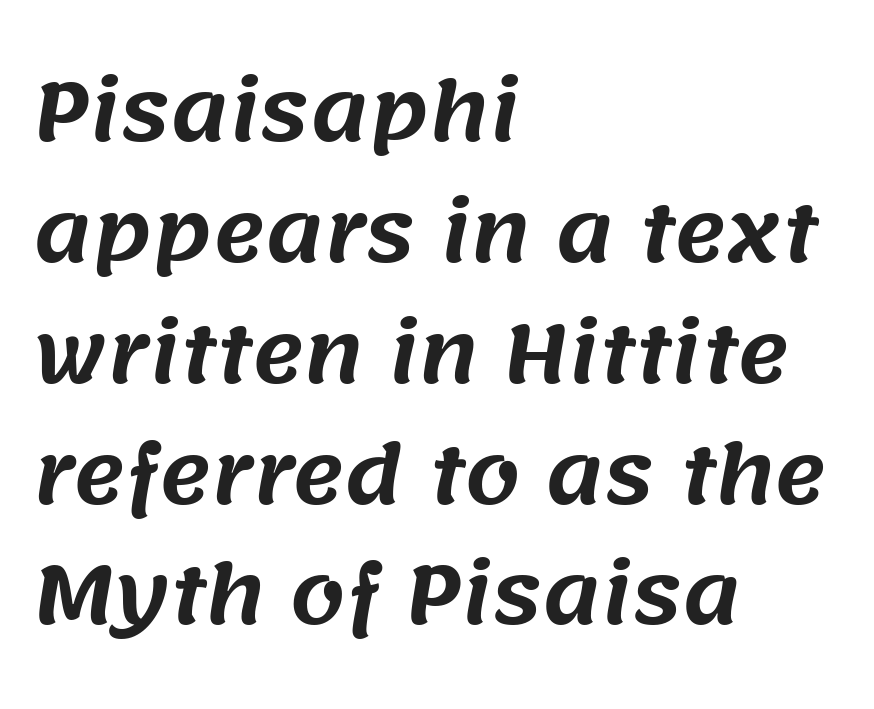
Notice how the passage keeps a crisp vertical edge on the left only. Looks like regular typesetting: each glyph gets only the width it needs. How would I describe the line gaps? Plain and ordinary. The font family rendered here belongs to the sans-serif group.
